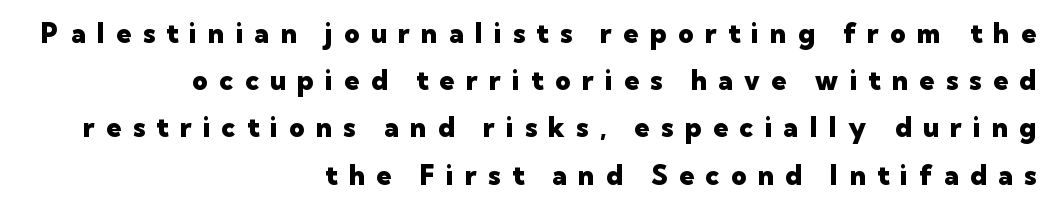
Beneath every word, the page is bare. Observe the wide spacing: letters keep a clear distance from each other. All the whitespace from short lines collects on the left. How heavy is the stroke? Heavy — this is a bold. Posture: straight, roman, zero tilt.
